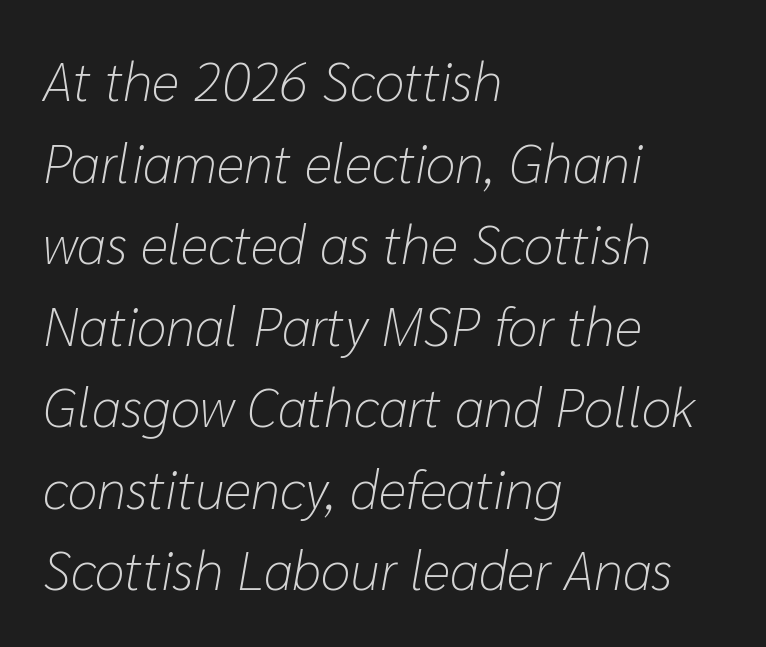
Q: Is the text bold? A: No.
Q: Is the text italic (slanted)? A: Yes, it leans right by about 10 degrees.
Q: Is the text underlined? A: No.
Q: How is the paragraph aligned? A: Left-aligned.
Q: Is the spacing between letters normal or unusually wide? A: Normal.
Q: Is the spacing between lines tight, normal or loose? A: Normal.
Q: Width (condensed, normal, or wide)? A: Normal.
Q: Stroke contrast? A: Low.
Q: x-height? A: Medium.
Q: Monospaced? A: No.
